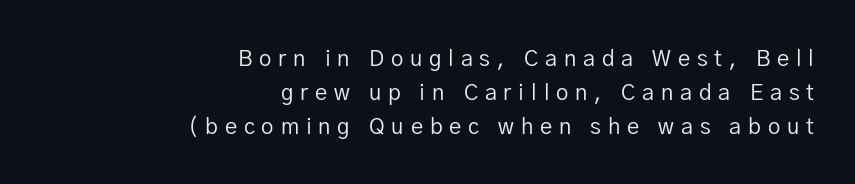
Q: Is the text bold? A: No.
Q: Is the text italic (slanted)? A: No, it is upright.
Q: Is the text underlined? A: No.
Q: How is the paragraph aligned? A: Right-aligned.
Q: Is the spacing between letters normal or unusually wide? A: Unusually wide.
Q: Is the spacing between lines tight, normal or loose? A: Normal.
